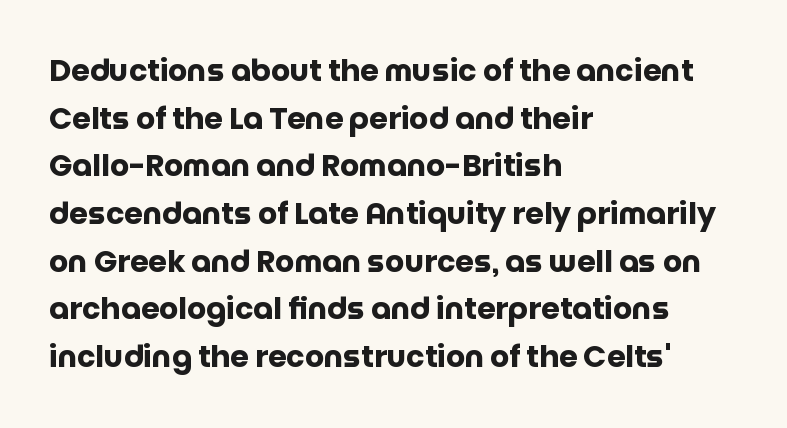
{"serif": "no", "italic": "no", "bold": "yes", "weight": "heavy", "width": "normal", "stroke_contrast": "low", "x_height": "large", "monospaced": "no", "underline": "no", "align": "left", "line_spacing": "normal", "line_spacing_ratio": 1.59, "letter_spacing": "normal", "letter_spacing_em": 0.0, "glyph_px": 30}
